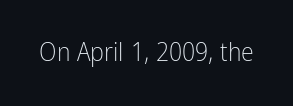
The image shows 26 px text type, upright; set normal letter spacing, not underlined.
